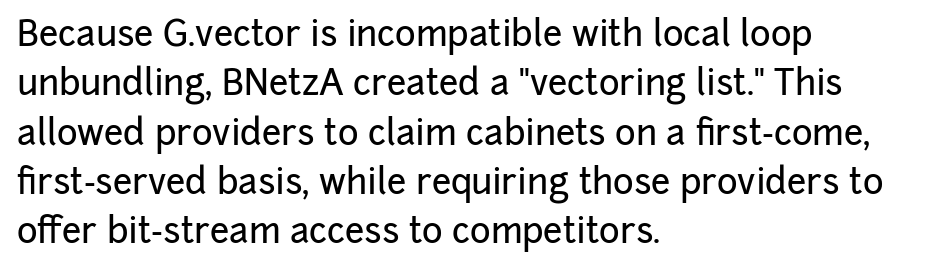
{"serif": "no", "italic": "no", "width": "normal", "stroke_contrast": "low", "x_height": "medium", "monospaced": "no", "underline": "no", "align": "left", "line_spacing": "normal", "line_spacing_ratio": 1.41, "letter_spacing": "normal", "letter_spacing_em": 0.0, "glyph_px": 35}
